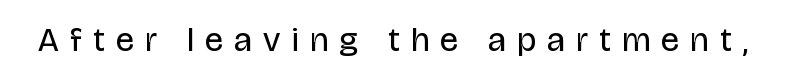
{"serif": "no", "italic": "no", "bold": "no", "weight": "regular", "width": "condensed", "stroke_contrast": "low", "x_height": "large", "monospaced": "no", "underline": "no", "letter_spacing": "wide", "letter_spacing_em": 0.34, "glyph_px": 34}
